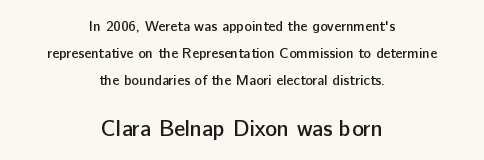
Q: Is the text bold? A: Semi-bold.
Q: Is the text italic (slanted)? A: No, it is upright.
Q: Is the text underlined? A: No.
Q: How is the paragraph aligned? A: Centered.
Q: Is the spacing between letters normal or unusually wide? A: Normal.
Q: Is the spacing between lines tight, normal or loose? A: Loose.
Q: Which block of text is set in a larger size, the first (top) or the second (bottom)? A: The second (bottom) one.
